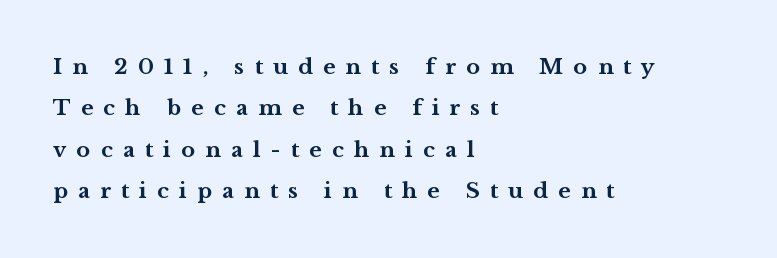
How are the letters spaced? Widely, with obvious added tracking. Bold? Absolutely — the strokes are thick and heavy. Has an underline been added? It has not. Line starts are locked; line ends wander. Nope, not italic — everything's standing straight. A typesetter would call this leading open, well beyond the default.
